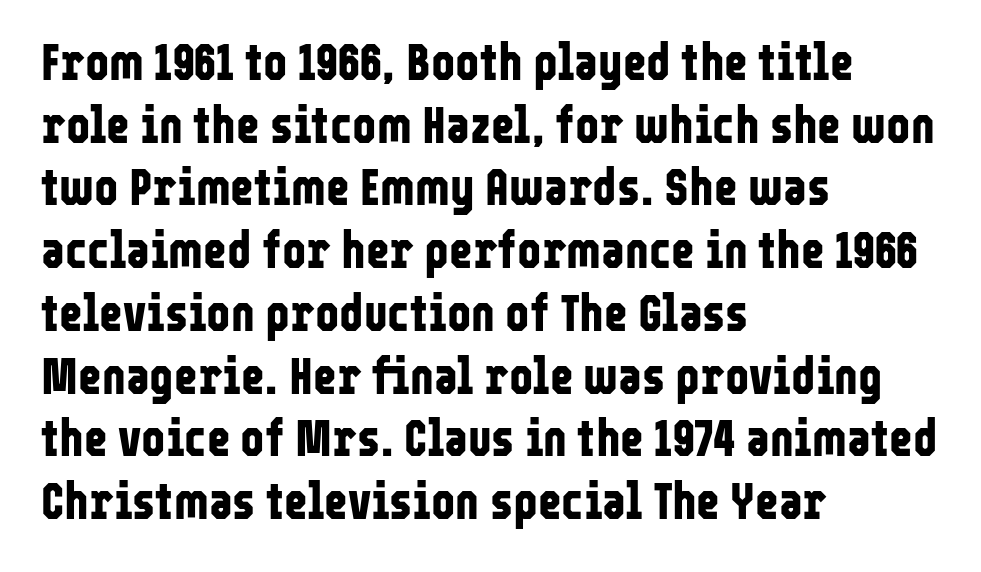
The image shows 51 px bold, condensed sans-serif type, upright; set left-aligned, line spacing 1.23x, normal letter spacing, not underlined; low stroke contrast and a medium x-height.
